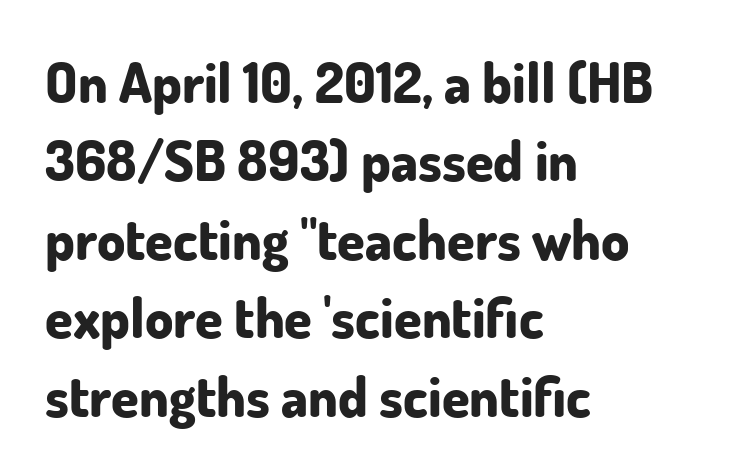
Q: Is the text bold? A: Yes.
Q: Is the text italic (slanted)? A: No, it is upright.
Q: Is the typeface a serif or a sans-serif typeface? A: Sans-serif.
Q: Is the text underlined? A: No.
Q: How is the paragraph aligned? A: Left-aligned.
Q: Is the spacing between letters normal or unusually wide? A: Normal.
Q: Is the spacing between lines tight, normal or loose? A: Normal.
Q: Width (condensed, normal, or wide)? A: Normal.
Q: Stroke contrast? A: Low.
Q: x-height? A: Small.
Q: Monospaced? A: No.
